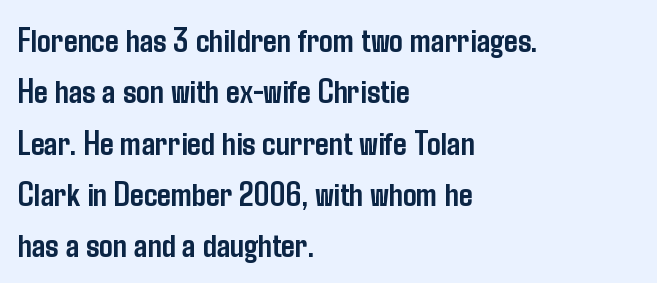
{"serif": "no", "italic": "no", "bold": "yes", "weight": "semibold", "width": "condensed", "stroke_contrast": "low", "x_height": "medium", "monospaced": "no", "underline": "no", "align": "left", "line_spacing": "normal", "line_spacing_ratio": 1.51, "letter_spacing": "normal", "letter_spacing_em": 0.0, "glyph_px": 34}
